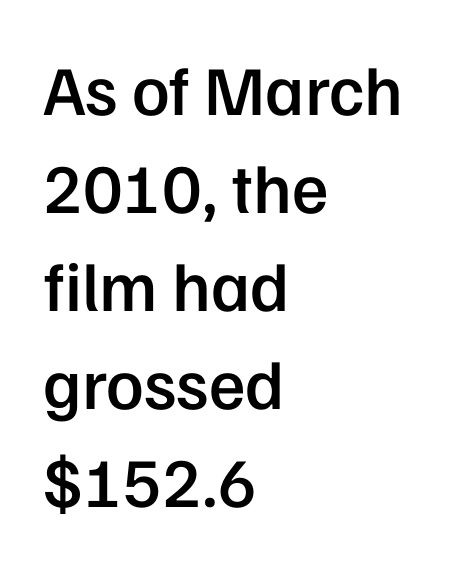
Q: Is the text bold? A: Semi-bold.
Q: Is the text italic (slanted)? A: No, it is upright.
Q: Is the typeface a serif or a sans-serif typeface? A: Sans-serif.
Q: Is the text underlined? A: No.
Q: How is the paragraph aligned? A: Left-aligned.
Q: Is the spacing between letters normal or unusually wide? A: Normal.
Q: Is the spacing between lines tight, normal or loose? A: Normal.
Q: Width (condensed, normal, or wide)? A: Normal.
Q: Stroke contrast? A: Low.
Q: x-height? A: Medium.
Q: Monospaced? A: No.
